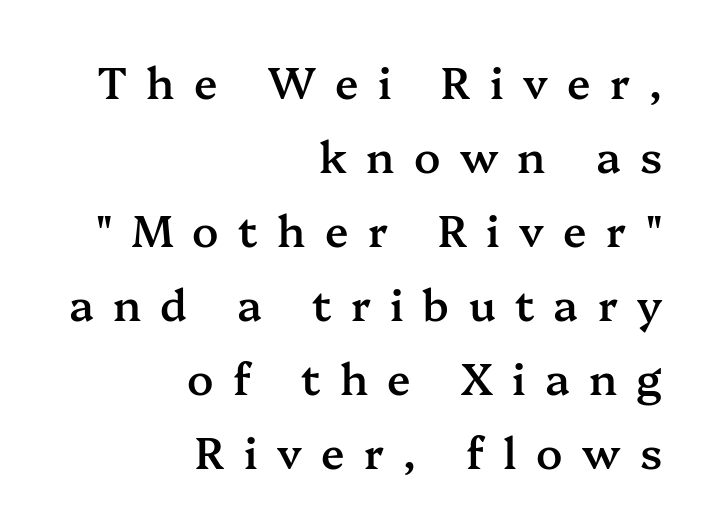
The glyphs have the mass of a demibold cut, below bold. Anything drawn beneath the words? Only blank space. Notice how the passage keeps a crisp vertical edge on the right only. The type family on display is of the serif kind.
